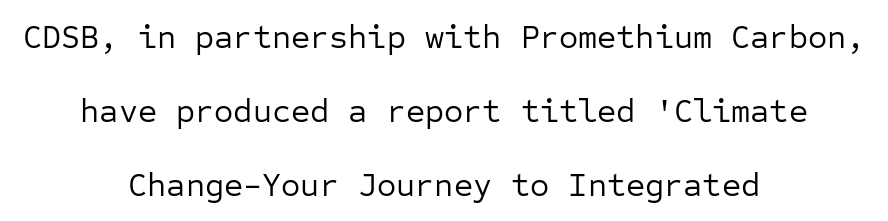
The image shows 33 px regular-weight sans-serif type, upright, monospaced; set centered, loose line spacing (2.24x), normal letter spacing, not underlined; low stroke contrast and a medium x-height.
